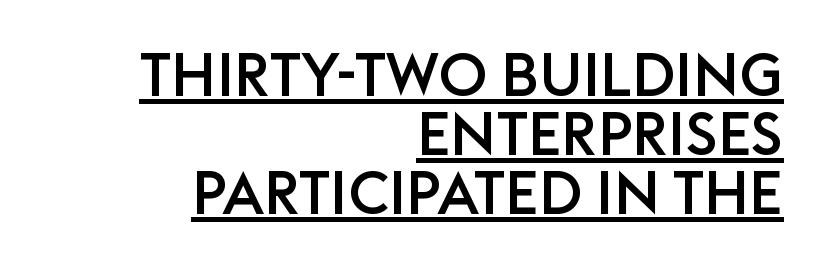
{"serif": "no", "italic": "no", "width": "normal", "stroke_contrast": "low", "x_height": "large", "monospaced": "no", "underline": "yes", "align": "right", "line_spacing": "tight", "line_spacing_ratio": 0.98, "letter_spacing": "normal", "letter_spacing_em": 0.0, "glyph_px": 60}
